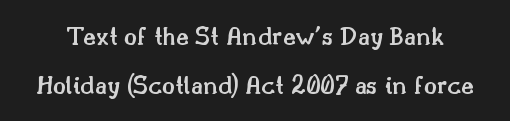
Q: Is the text bold? A: Semi-bold.
Q: Is the text italic (slanted)? A: No, it is upright.
Q: Is the text underlined? A: No.
Q: Is the spacing between letters normal or unusually wide? A: Normal.
